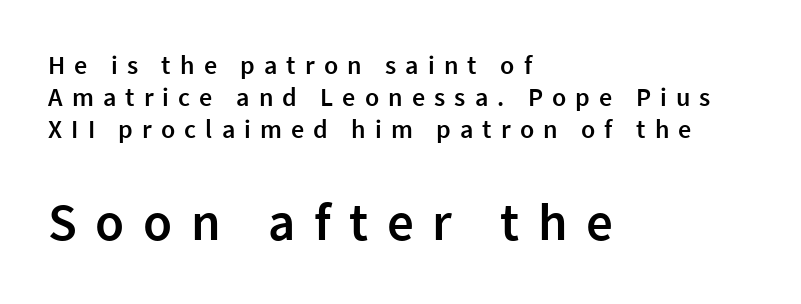
These lines are rendered in a variable-pitch font. Caption: multi-line text, flush left, ragged right. The sample has been set in demibold, a notch under bold. Quick note: not italic, upright. Compare the two chunks: the lower has the greater cap height. There is plenty of visible air inserted between adjacent glyphs.
